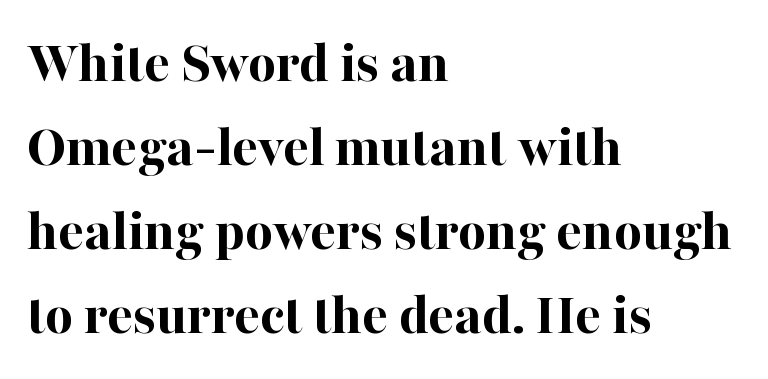
The image shows 60 px bold serif type, upright; set left-aligned, normal line spacing (1.4x), normal letter spacing, not underlined; high stroke contrast and a medium x-height.
